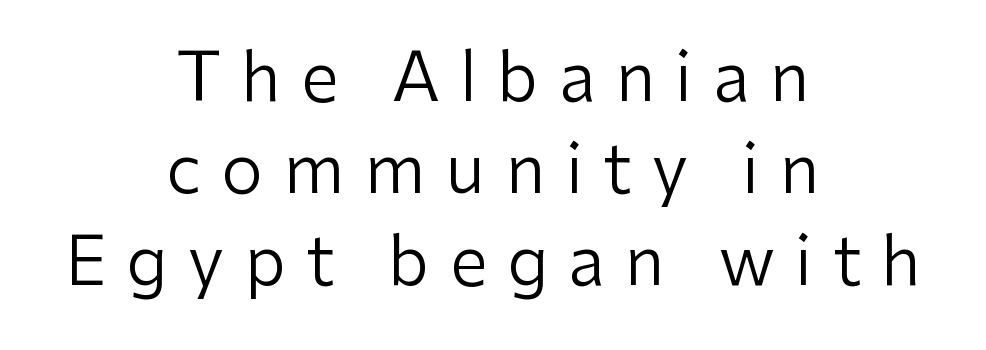
Words appear elongated and porous because spacing is wide. Anything drawn beneath the words? Only blank space. The lines in this sample share a center point and differ in where they start and stop. Upright lettering throughout. Typographically, this falls in the sans-serif category. Weight: regular or lighter.
